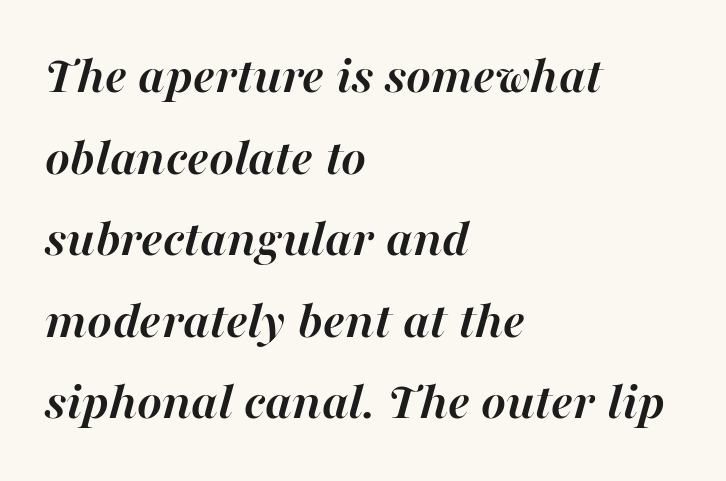
The image shows 53 px semibold type, italic (leaning right); set left-aligned, normal line spacing (1.54x), normal letter spacing, not underlined; high stroke contrast and a medium x-height.
